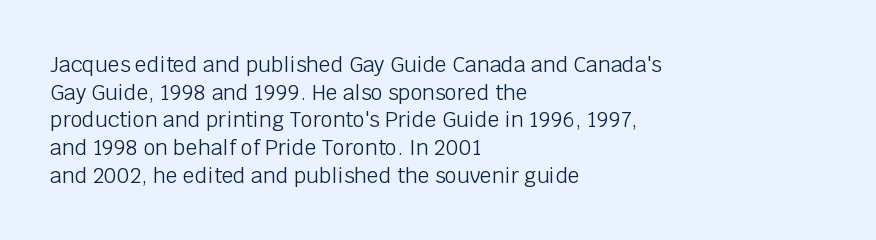
{"italic": "no", "bold": "no", "underline": "no", "align": "left", "line_spacing": "normal", "line_spacing_ratio": 1.32, "letter_spacing": "normal", "letter_spacing_em": 0.0, "glyph_px": 21}
